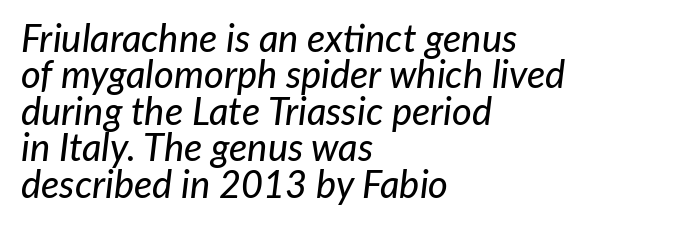
{"italic": "yes", "lean": "right", "slant_degrees": 7, "width": "normal", "stroke_contrast": "low", "x_height": "medium", "monospaced": "no", "underline": "no", "align": "left", "line_spacing": "tight", "line_spacing_ratio": 0.96, "letter_spacing": "normal", "letter_spacing_em": 0.0, "glyph_px": 38}
